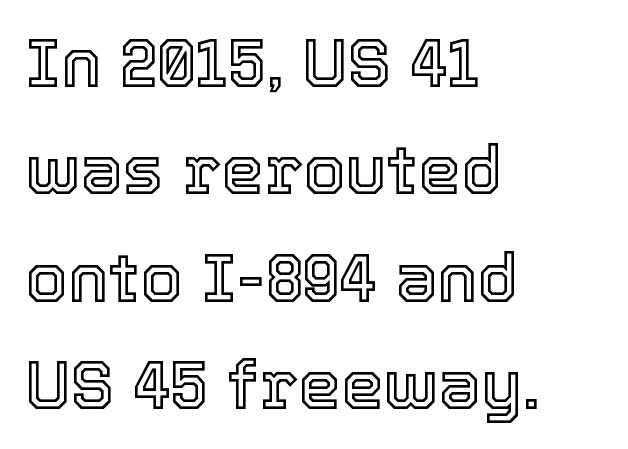
Vertical strokes here are truly vertical. Underlining? Definitely not there. If you drew a ruler down the left edge, every line would touch it. Think of a printed novel: that variable character pitch is what you see here. Glyph-to-glyph distance matches everyday printed text.
